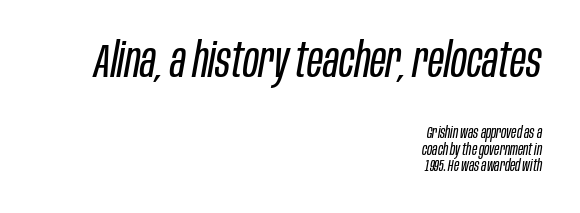
{"italic": "yes", "lean": "right", "slant_degrees": 10, "bold": "no", "weight": "regular", "width": "condensed", "stroke_contrast": "low", "x_height": "large", "monospaced": "no", "underline": "no", "align": "right", "line_spacing": "tight", "line_spacing_ratio": 1.02, "letter_spacing": "normal", "letter_spacing_em": 0.0, "larger_block": "first", "size_ratio": 3.0, "glyph_px": 48}
